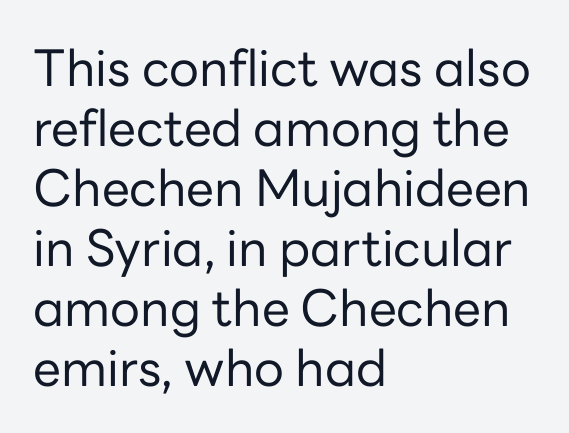
No italicization has been applied; the sample stays upright. No chunkiness to these letters — they're not bold. The letterforms sit shoulder to shoulder at normal distance. This is sans-serif lettering, the kind often seen on screens and signage.
